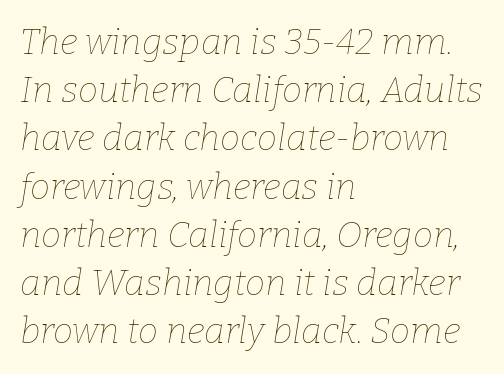
The passage shown stacks its lines at a standard gap. The typesetter chose a ragged-right arrangement here. Any mark beneath the type? The region is blank. Note the varied advance widths — an 'i' is clearly narrower than an 'm'.
